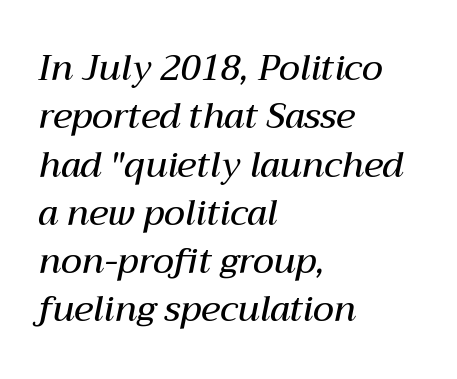
{"italic": "yes", "lean": "right", "slant_degrees": 12, "bold": "semi", "weight": "semibold", "width": "normal", "stroke_contrast": "medium", "x_height": "medium", "monospaced": "no", "underline": "no", "align": "left", "line_spacing": "normal", "line_spacing_ratio": 1.38, "letter_spacing": "normal", "letter_spacing_em": 0.0, "glyph_px": 35}
